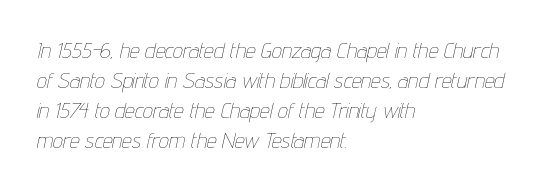
{"italic": "yes", "lean": "right", "slant_degrees": 12, "bold": "no", "underline": "no", "align": "left", "line_spacing": "normal", "line_spacing_ratio": 1.36, "letter_spacing": "normal", "letter_spacing_em": 0.0, "glyph_px": 22}
